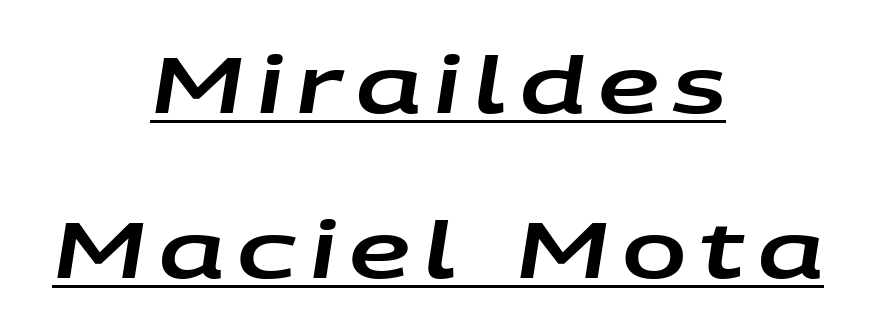
{"italic": "yes", "lean": "right", "slant_degrees": 9, "width": "wide", "stroke_contrast": "low", "x_height": "large", "monospaced": "no", "underline": "yes", "align": "center", "line_spacing": "loose", "line_spacing_ratio": 2.14, "glyph_px": 77}
